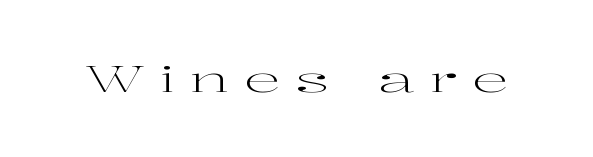
This is roman type, the default non-slanted kind. Quick note: underline off. Font category for this specimen: serif. The rendering inserts visible extra space after every character. Weight: in the light-to-regular range.
